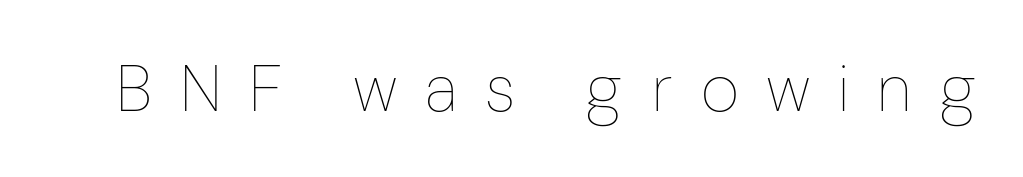
The passage shown is not underscored anywhere. The face used here is proportionally spaced, like ordinary book or web type. No heavy texture on the line: the type isn't bold. Glyph-to-glyph distance is far greater than everyday printed text. Italic? Not at all — the glyphs are vertical.
